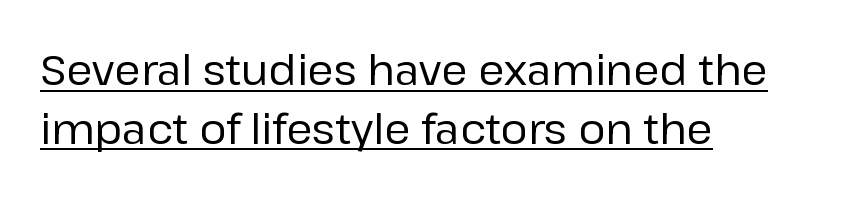
Q: Is the text bold? A: No.
Q: Is the text italic (slanted)? A: No, it is upright.
Q: Is the typeface a serif or a sans-serif typeface? A: Sans-serif.
Q: Is the text underlined? A: Yes.
Q: How is the paragraph aligned? A: Left-aligned.
Q: Is the spacing between letters normal or unusually wide? A: Normal.
Q: Is the spacing between lines tight, normal or loose? A: Normal.
Q: Width (condensed, normal, or wide)? A: Normal.
Q: Stroke contrast? A: Low.
Q: x-height? A: Medium.
Q: Monospaced? A: No.
